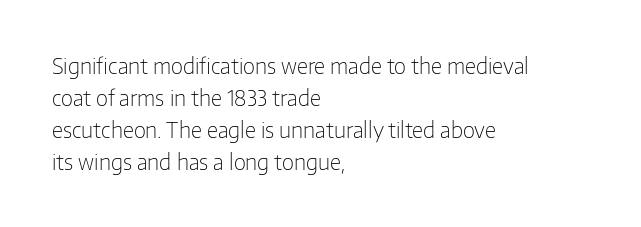
{"italic": "no", "bold": "no", "underline": "no", "align": "left", "line_spacing": "normal", "line_spacing_ratio": 1.52, "letter_spacing": "normal", "letter_spacing_em": 0.0, "glyph_px": 21}
